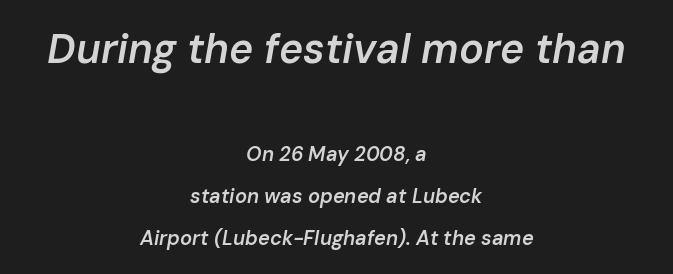
The image shows 41 px semibold type, italic (leaning right); set centered, loose line spacing (2.1x), normal letter spacing, not underlined; the first (top) block is 2.05x larger; low stroke contrast and a medium x-height.
